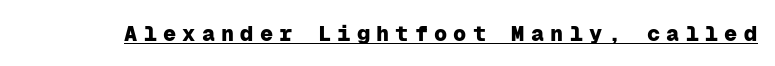
The image shows 22 px bold type, upright; set unusually wide letter spacing (+0.28 em), underlined.
